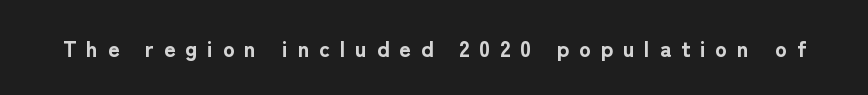
The strip under each line holds only bare page. A typesetter would mark this as roman, not italic. Each word looks stretched out because of the extra space between its letters. These words are printed bold, with thick strokes throughout.
